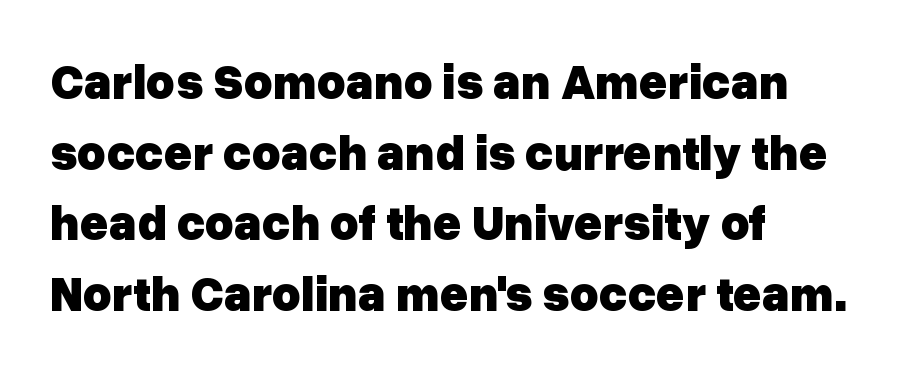
Q: Is the text bold? A: Yes.
Q: Is the text italic (slanted)? A: No, it is upright.
Q: Is the typeface a serif or a sans-serif typeface? A: Sans-serif.
Q: Is the text underlined? A: No.
Q: How is the paragraph aligned? A: Left-aligned.
Q: Is the spacing between letters normal or unusually wide? A: Normal.
Q: Is the spacing between lines tight, normal or loose? A: Normal.
Q: Width (condensed, normal, or wide)? A: Normal.
Q: Stroke contrast? A: Low.
Q: x-height? A: Medium.
Q: Monospaced? A: No.
